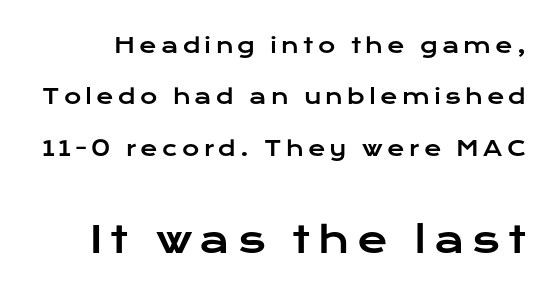
The image shows 37 px wide sans-serif type, upright; set loose line spacing (2.45x), unusually wide letter spacing (+0.2 em), not underlined; the second (bottom) block is 1.76x larger; low stroke contrast and a medium x-height.
